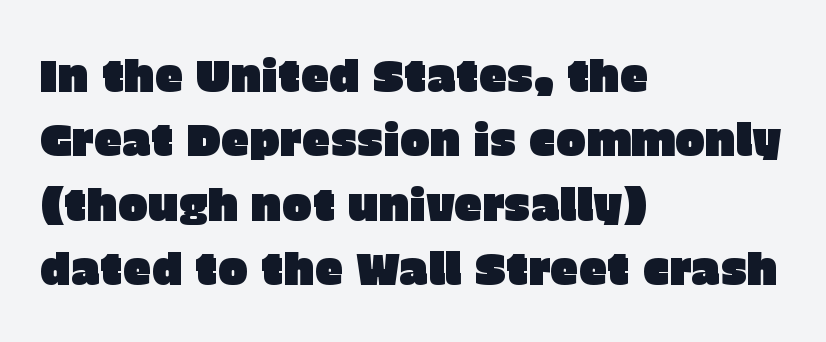
The image shows 45 px sans-serif type, upright; set left-aligned, normal line spacing (1.43x), normal letter spacing, not underlined; low stroke contrast and a large x-height.
